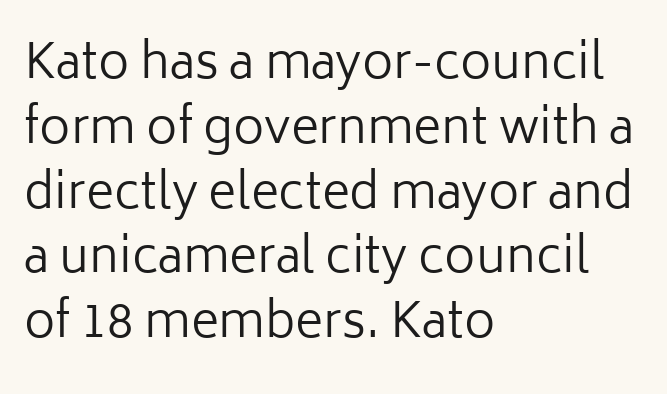
{"serif": "no", "italic": "no", "bold": "no", "weight": "regular", "width": "normal", "stroke_contrast": "low", "x_height": "medium", "monospaced": "no", "underline": "no", "align": "left", "line_spacing": "normal", "line_spacing_ratio": 1.35, "letter_spacing": "normal", "letter_spacing_em": 0.0, "glyph_px": 48}
